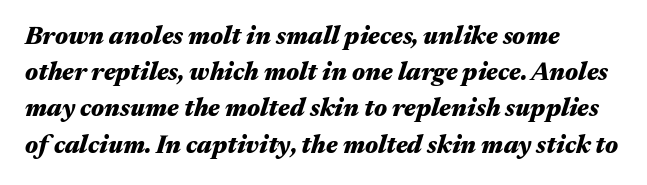
{"italic": "yes", "lean": "right", "slant_degrees": 17, "bold": "yes", "underline": "no", "align": "left", "line_spacing": "normal", "line_spacing_ratio": 1.45, "letter_spacing": "normal", "letter_spacing_em": 0.0, "glyph_px": 25}
